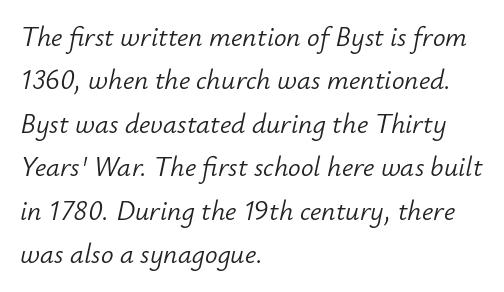
{"italic": "yes", "lean": "right", "slant_degrees": 12, "bold": "no", "weight": "light", "width": "normal", "stroke_contrast": "low", "x_height": "small", "monospaced": "no", "underline": "no", "align": "left", "line_spacing": "normal", "line_spacing_ratio": 1.55, "letter_spacing": "normal", "letter_spacing_em": 0.0, "glyph_px": 28}
